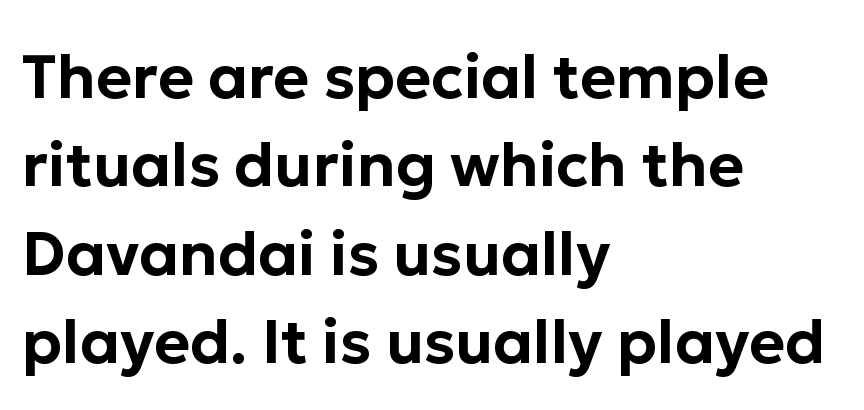
The letters stand straight up with perfectly vertical stems. Nobody touched the tracking dial on this one. One-word summary of the alignment: left. The strip under each line holds only bare page. Character widths vary here, with narrow letters taking less room than wide ones.
